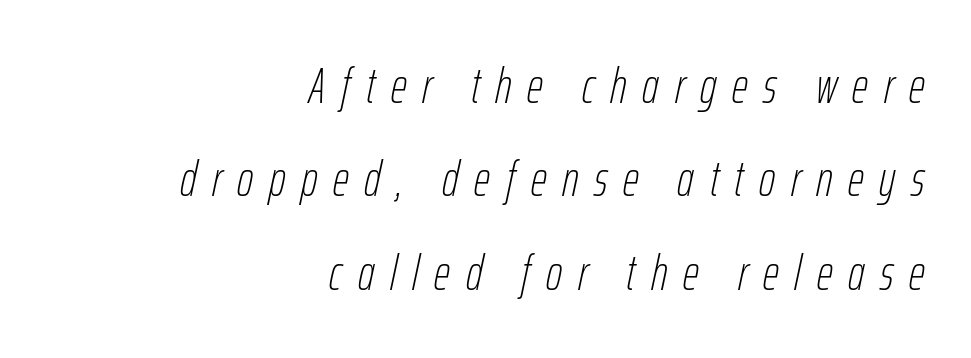
Q: Is the text bold? A: No.
Q: Is the text italic (slanted)? A: Yes, it leans right by about 12 degrees.
Q: Is the text underlined? A: No.
Q: How is the paragraph aligned? A: Right-aligned.
Q: Is the spacing between letters normal or unusually wide? A: Unusually wide.
Q: Width (condensed, normal, or wide)? A: Condensed.
Q: Stroke contrast? A: Low.
Q: x-height? A: Medium.
Q: Monospaced? A: No.
